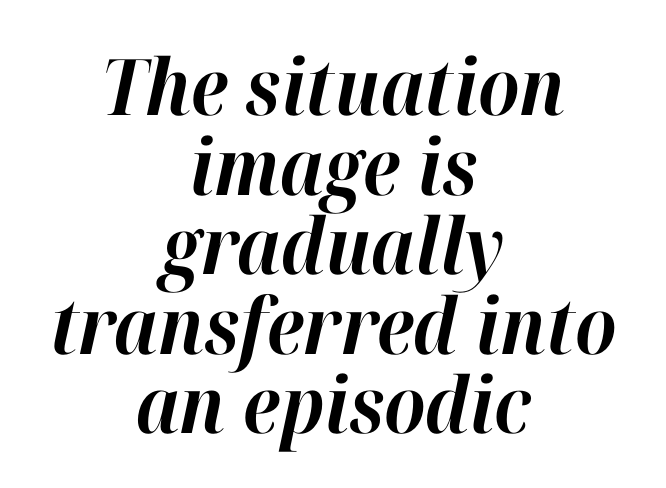
The image shows 78 px bold type, italic (leaning right); set centered, tight line spacing (1.02x), normal letter spacing, not underlined; high stroke contrast and a medium x-height.
